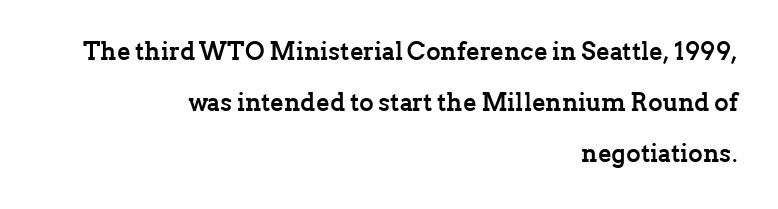
The image shows 25 px bold type, upright; set right-aligned, loose line spacing (2.04x), normal letter spacing, not underlined.
